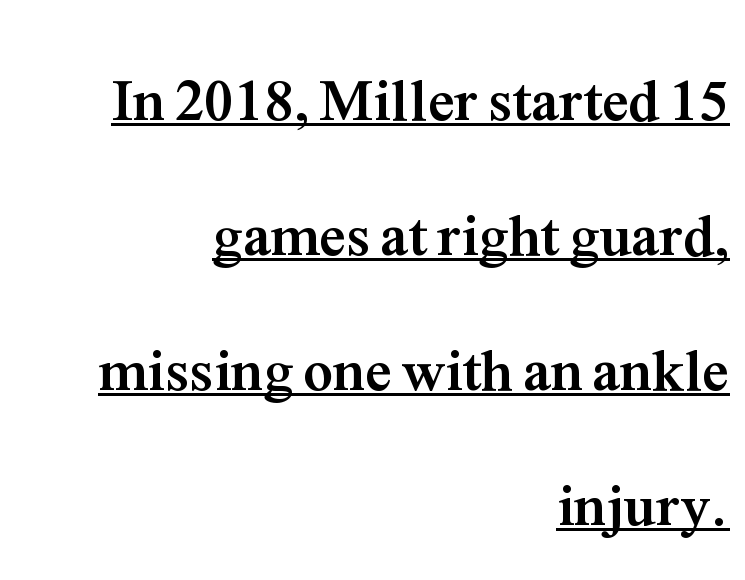
In designer terms, the underline attribute is active on this setting. A typesetter would call this proportional, since set widths differ per character. Short and long lines alike share a common ending point at right. If you measured baseline to baseline, you'd find a long distance.
